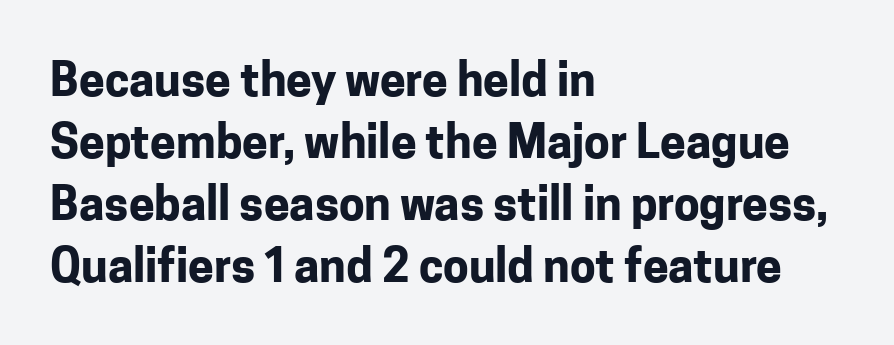
The image shows 46 px bold sans-serif type, upright; set left-aligned, normal line spacing (1.35x), normal letter spacing, not underlined; low stroke contrast and a medium x-height.
